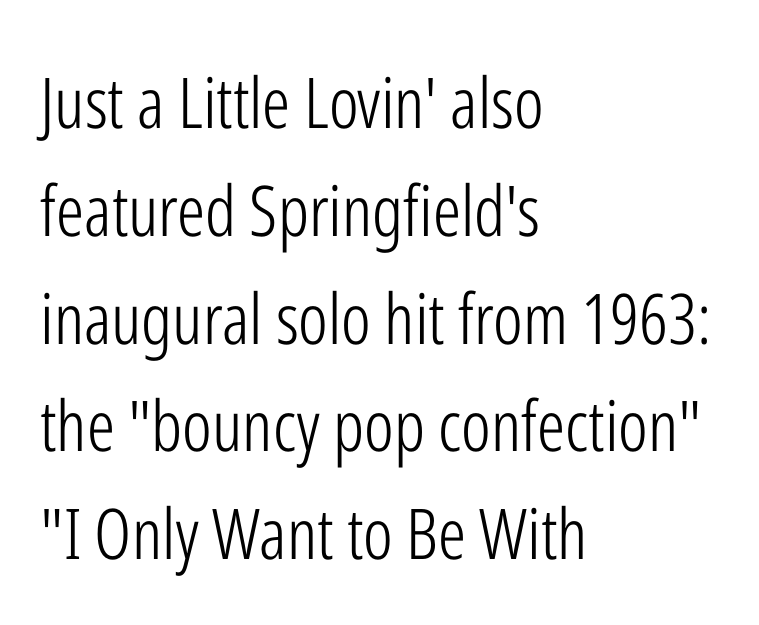
Q: Is the text bold? A: No.
Q: Is the text italic (slanted)? A: No, it is upright.
Q: Is the typeface a serif or a sans-serif typeface? A: Sans-serif.
Q: Is the text underlined? A: No.
Q: How is the paragraph aligned? A: Left-aligned.
Q: Is the spacing between letters normal or unusually wide? A: Normal.
Q: Is the spacing between lines tight, normal or loose? A: Normal.
Q: Width (condensed, normal, or wide)? A: Condensed.
Q: Stroke contrast? A: Low.
Q: x-height? A: Medium.
Q: Monospaced? A: No.
